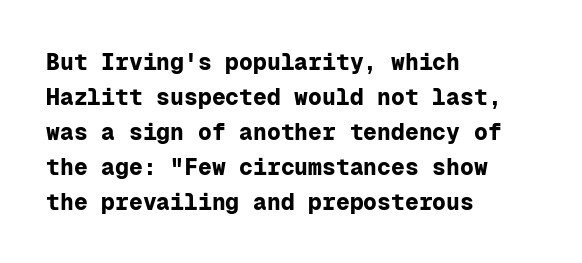
{"italic": "no", "bold": "yes", "underline": "no", "align": "left", "line_spacing": "normal", "line_spacing_ratio": 1.52, "letter_spacing": "normal", "letter_spacing_em": 0.0, "glyph_px": 23}
